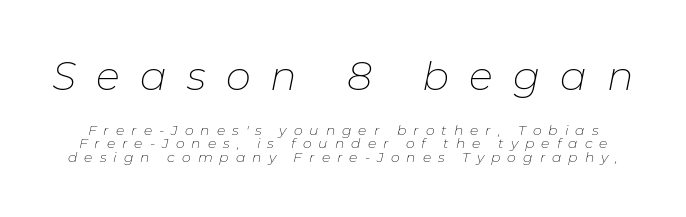
Q: Is the text bold? A: No.
Q: Is the text italic (slanted)? A: Yes, it leans right by about 11 degrees.
Q: Is the text underlined? A: No.
Q: Is the spacing between letters normal or unusually wide? A: Unusually wide.
Q: Is the spacing between lines tight, normal or loose? A: Tight.
Q: Which block of text is set in a larger size, the first (top) or the second (bottom)? A: The first (top) one.
Q: Width (condensed, normal, or wide)? A: Normal.
Q: Stroke contrast? A: Low.
Q: x-height? A: Medium.
Q: Monospaced? A: No.
